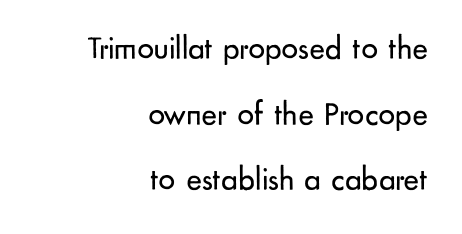
Only glyphs here, with clear space below each row. Vertical spacing — loose. Classification — sans serif. Letter spacing: default. Layout note: lines flush right.
